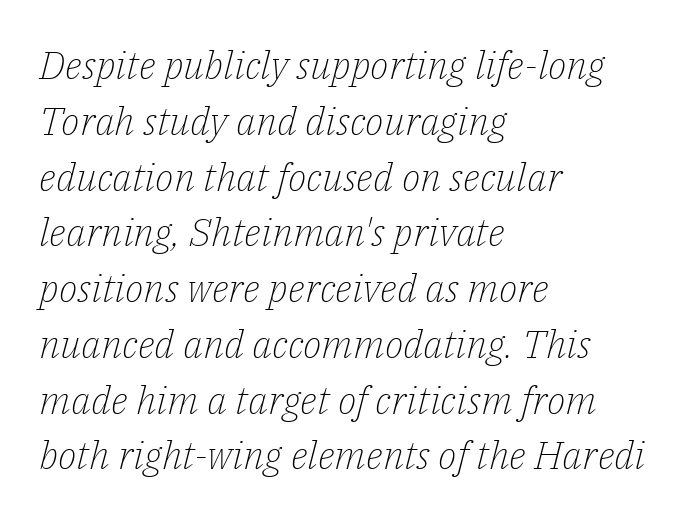
{"serif": "yes", "italic": "yes", "lean": "right", "slant_degrees": 14, "bold": "no", "weight": "light", "width": "normal", "stroke_contrast": "low", "x_height": "medium", "monospaced": "no", "underline": "no", "align": "left", "line_spacing": "normal", "line_spacing_ratio": 1.43, "letter_spacing": "normal", "letter_spacing_em": 0.0, "glyph_px": 39}
